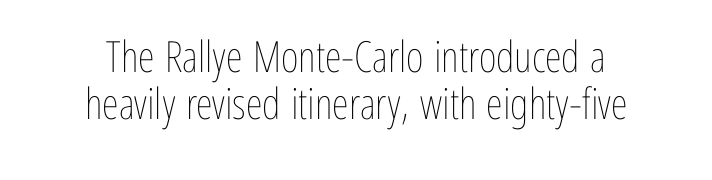
{"italic": "no", "bold": "no", "weight": "thin", "width": "condensed", "stroke_contrast": "low", "x_height": "medium", "monospaced": "no", "underline": "no", "line_spacing": "tight", "line_spacing_ratio": 1.09, "letter_spacing": "normal", "letter_spacing_em": 0.0, "glyph_px": 43}
